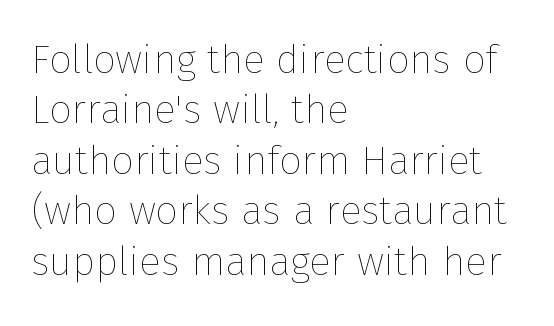
{"italic": "no", "bold": "no", "weight": "thin", "width": "normal", "stroke_contrast": "low", "x_height": "medium", "monospaced": "no", "underline": "no", "align": "left", "line_spacing": "normal", "line_spacing_ratio": 1.26, "letter_spacing": "normal", "letter_spacing_em": 0.0, "glyph_px": 40}
